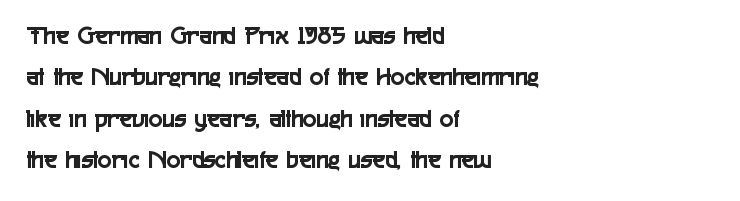
{"italic": "no", "underline": "no", "align": "left", "line_spacing": "normal", "line_spacing_ratio": 1.59, "letter_spacing": "normal", "letter_spacing_em": 0.0, "glyph_px": 26}
